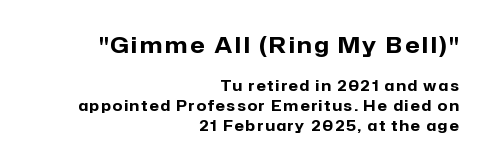
The type sits square on the baseline with zero lean. The composition opens big and finishes small. The paragraph shown leans on its right margin. Leading matches the norm, producing a regular column. This is heavy type, rendered in bold.
